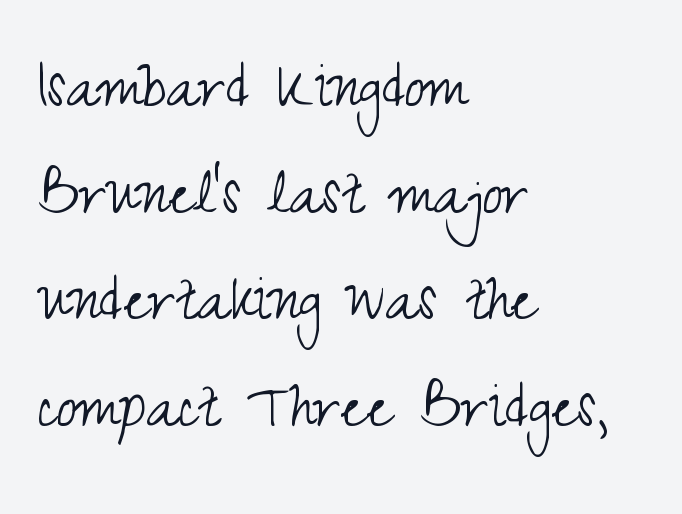
The image shows 74 px light, condensed sans-serif type, upright; set left-aligned, normal line spacing (1.44x), normal letter spacing, not underlined; medium stroke contrast and a small x-height.
